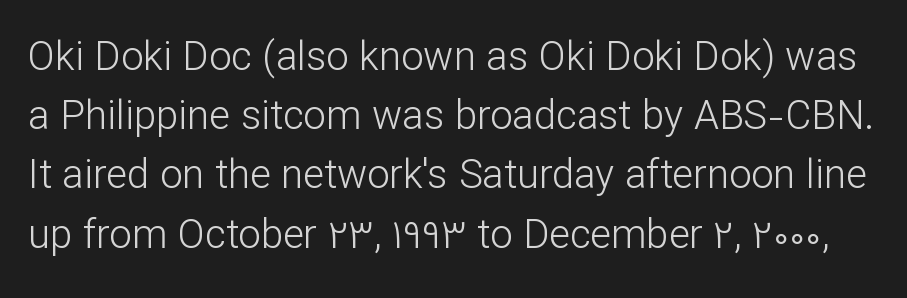
Q: Is the text bold? A: No.
Q: Is the text italic (slanted)? A: No, it is upright.
Q: Is the typeface a serif or a sans-serif typeface? A: Sans-serif.
Q: Is the text underlined? A: No.
Q: Is the spacing between letters normal or unusually wide? A: Normal.
Q: Is the spacing between lines tight, normal or loose? A: Normal.
Q: Width (condensed, normal, or wide)? A: Normal.
Q: Stroke contrast? A: Low.
Q: x-height? A: Medium.
Q: Monospaced? A: No.
